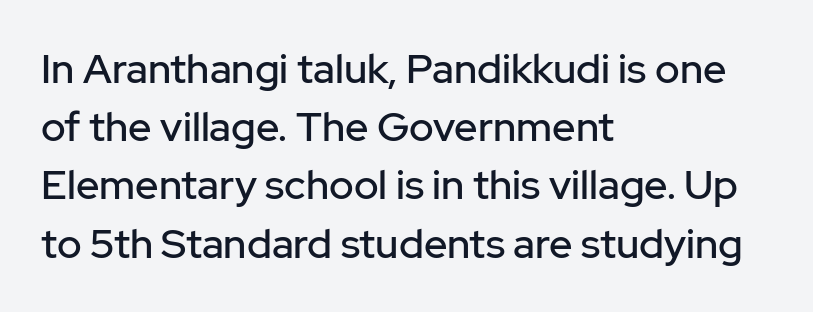
Q: Is the text italic (slanted)? A: No, it is upright.
Q: Is the typeface a serif or a sans-serif typeface? A: Sans-serif.
Q: Is the text underlined? A: No.
Q: How is the paragraph aligned? A: Left-aligned.
Q: Is the spacing between letters normal or unusually wide? A: Normal.
Q: Is the spacing between lines tight, normal or loose? A: Normal.
Q: Width (condensed, normal, or wide)? A: Normal.
Q: Stroke contrast? A: Low.
Q: x-height? A: Medium.
Q: Monospaced? A: No.
